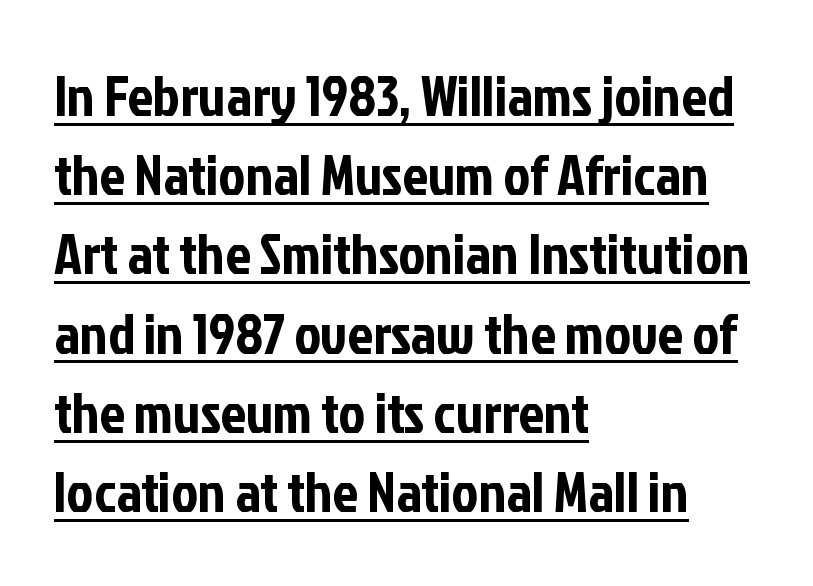
Posture: straight, roman, zero tilt. Caption: standard tracking, unaltered. A typesetter would call this leading conventional body-copy spacing. The face used here is proportionally spaced, like ordinary book or web type. Typeset ragged right — the left edge is the straight one.
